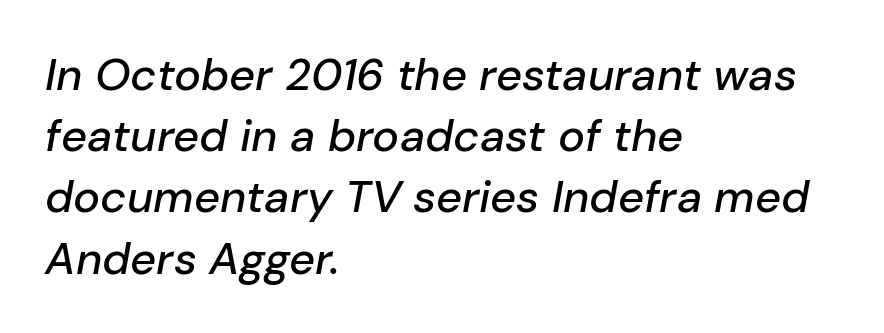
{"italic": "yes", "lean": "right", "slant_degrees": 10, "width": "normal", "stroke_contrast": "low", "x_height": "medium", "monospaced": "no", "underline": "no", "align": "left", "line_spacing": "normal", "line_spacing_ratio": 1.36, "letter_spacing": "normal", "letter_spacing_em": 0.0, "glyph_px": 45}
